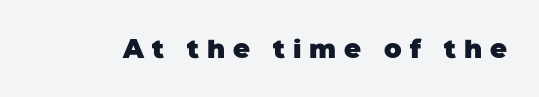
Q: Is the text bold? A: Yes.
Q: Is the text underlined? A: No.
Q: Is the spacing between letters normal or unusually wide? A: Unusually wide.
